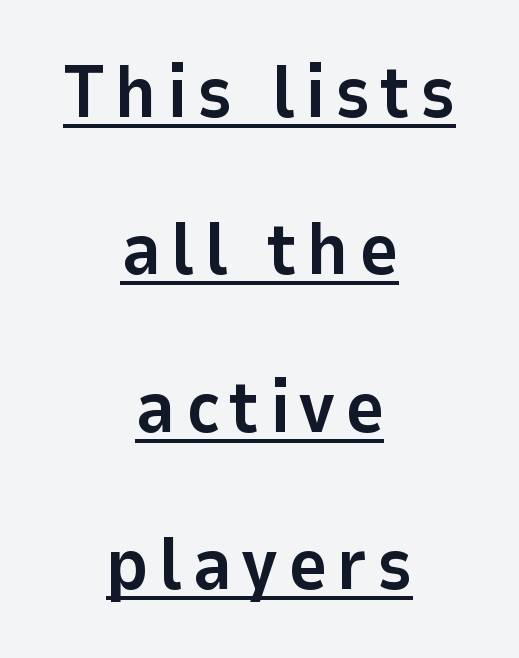
Q: Is the text bold? A: Yes.
Q: Is the text italic (slanted)? A: No, it is upright.
Q: Is the typeface a serif or a sans-serif typeface? A: Sans-serif.
Q: Is the text underlined? A: Yes.
Q: How is the paragraph aligned? A: Centered.
Q: Is the spacing between lines tight, normal or loose? A: Loose.
Q: Width (condensed, normal, or wide)? A: Normal.
Q: Stroke contrast? A: Low.
Q: x-height? A: Medium.
Q: Monospaced? A: No.
